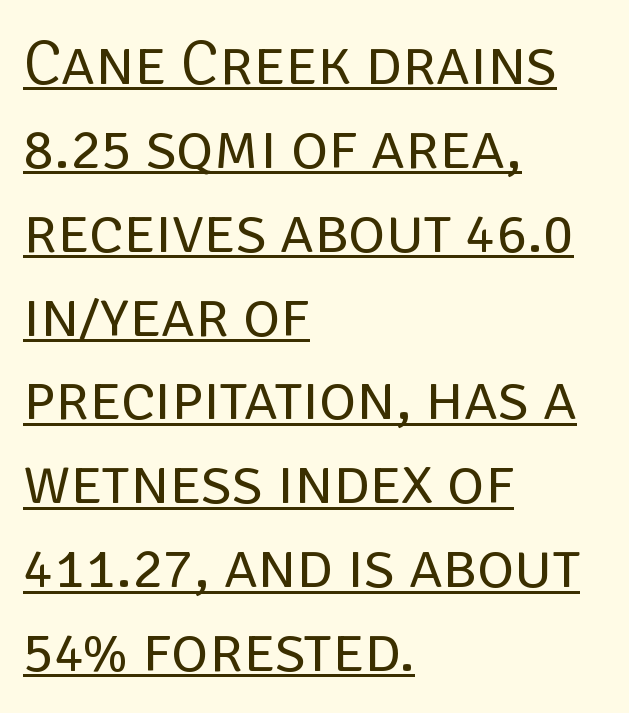
Q: Is the text bold? A: No.
Q: Is the text italic (slanted)? A: No, it is upright.
Q: Is the typeface a serif or a sans-serif typeface? A: Sans-serif.
Q: Is the text underlined? A: Yes.
Q: How is the paragraph aligned? A: Left-aligned.
Q: Is the spacing between letters normal or unusually wide? A: Normal.
Q: Is the spacing between lines tight, normal or loose? A: Normal.
Q: Width (condensed, normal, or wide)? A: Normal.
Q: Stroke contrast? A: Low.
Q: x-height? A: Large.
Q: Monospaced? A: No.
